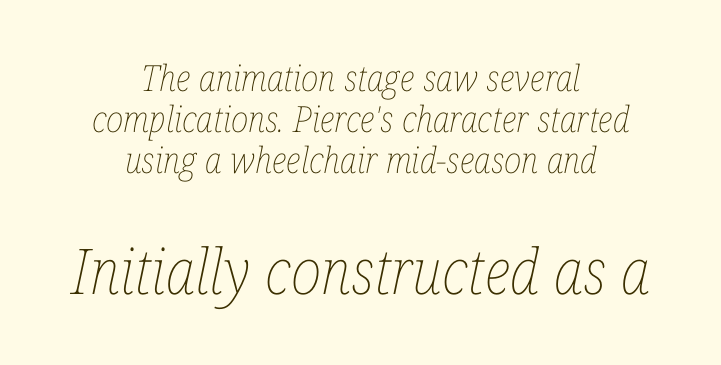
The typeface has the unassuming heft of standard copy or less. Glyph-to-glyph distance matches everyday printed text. The text carries the slant typical of an italic or oblique font. Leftover space on each line is divided equally before and after the words.
